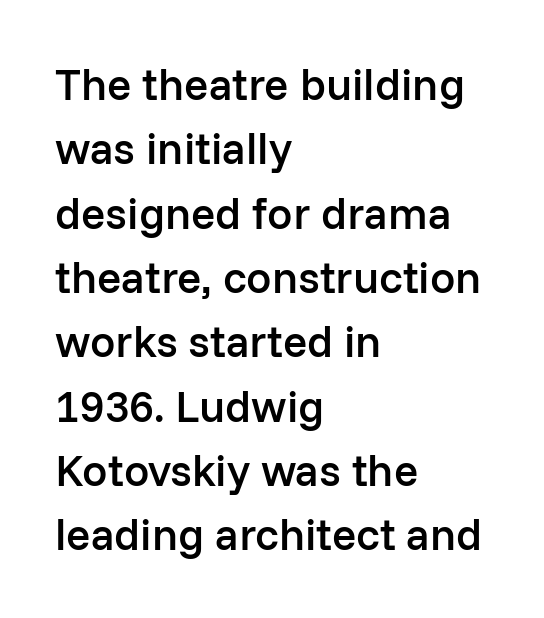
The image shows 45 px semibold sans-serif type, upright; set left-aligned, normal line spacing (1.43x), normal letter spacing, not underlined; low stroke contrast and a medium x-height.
